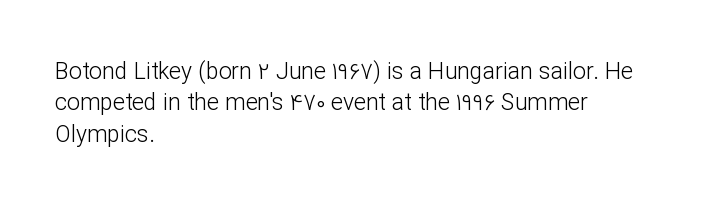
{"italic": "no", "bold": "no", "underline": "no", "align": "left", "line_spacing": "normal", "line_spacing_ratio": 1.36, "letter_spacing": "normal", "letter_spacing_em": 0.0, "glyph_px": 23}
